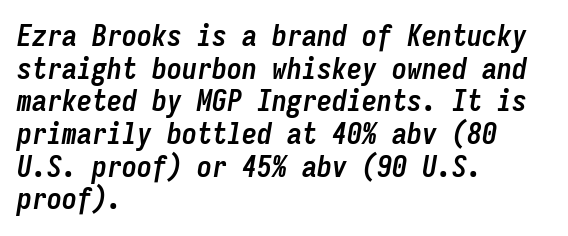
The gaps between neighbouring characters are ordinary and unremarkable. This rendering uses left alignment, leaving the right contour irregular. The passage shown is emphatically bold. Decoration check: the copy has no underline. A typesetter would mark this as italic. Each new line begins almost immediately beneath the previous one.
